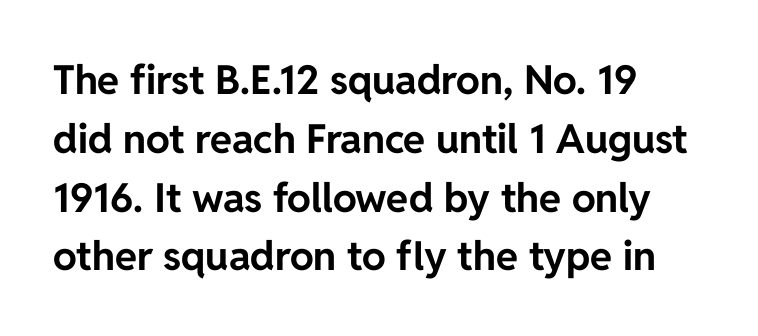
Q: Is the text bold? A: Yes.
Q: Is the text italic (slanted)? A: No, it is upright.
Q: Is the typeface a serif or a sans-serif typeface? A: Sans-serif.
Q: Is the text underlined? A: No.
Q: How is the paragraph aligned? A: Left-aligned.
Q: Is the spacing between letters normal or unusually wide? A: Normal.
Q: Is the spacing between lines tight, normal or loose? A: Normal.
Q: Width (condensed, normal, or wide)? A: Normal.
Q: Stroke contrast? A: Low.
Q: x-height? A: Medium.
Q: Monospaced? A: No.
